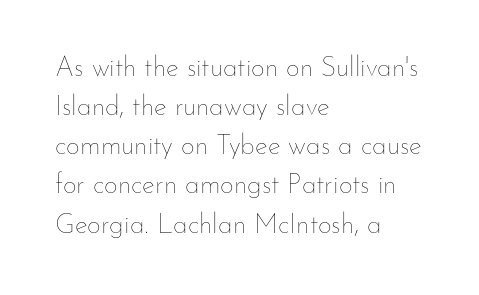
The image shows 27 px text type, upright; set left-aligned, normal line spacing (1.45x), normal letter spacing, not underlined.
